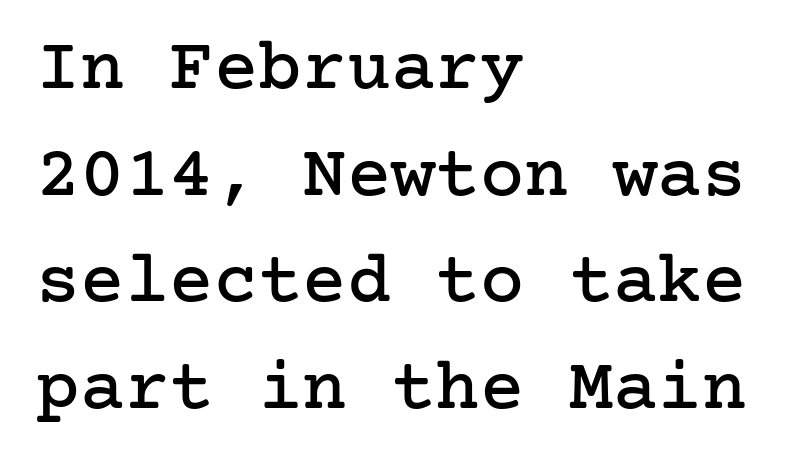
{"serif": "yes", "italic": "no", "width": "normal", "stroke_contrast": "low", "x_height": "medium", "underline": "no", "align": "left", "line_spacing": "normal", "line_spacing_ratio": 1.44, "letter_spacing": "normal", "letter_spacing_em": 0.0, "glyph_px": 74}
